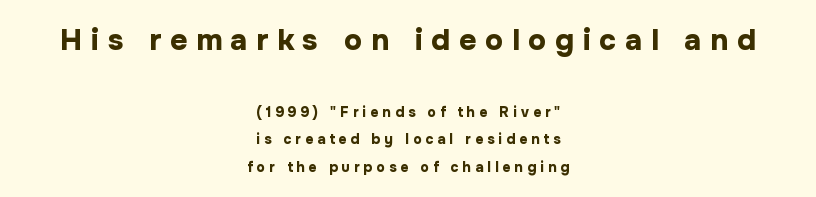
Q: Is the text bold? A: Yes.
Q: Is the text italic (slanted)? A: No, it is upright.
Q: Is the typeface a serif or a sans-serif typeface? A: Sans-serif.
Q: Is the text underlined? A: No.
Q: How is the paragraph aligned? A: Centered.
Q: Is the spacing between letters normal or unusually wide? A: Unusually wide.
Q: Is the spacing between lines tight, normal or loose? A: Loose.
Q: Which block of text is set in a larger size, the first (top) or the second (bottom)? A: The first (top) one.
Q: Width (condensed, normal, or wide)? A: Normal.
Q: Stroke contrast? A: Low.
Q: x-height? A: Medium.
Q: Monospaced? A: No.
